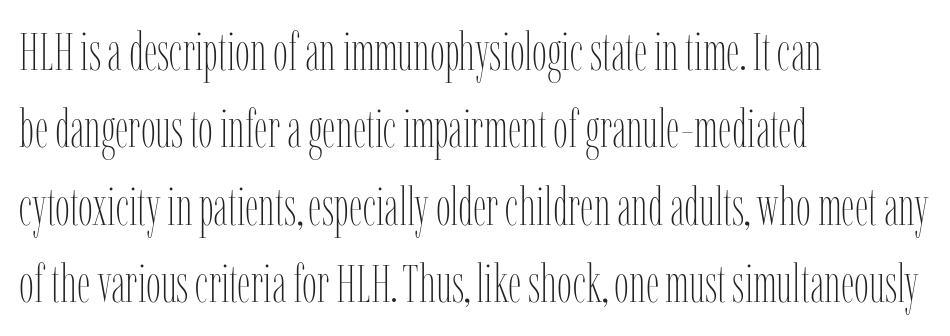
{"italic": "no", "bold": "no", "weight": "thin", "width": "condensed", "stroke_contrast": "low", "x_height": "medium", "monospaced": "no", "underline": "no", "align": "left", "line_spacing": "normal", "line_spacing_ratio": 1.46, "letter_spacing": "normal", "letter_spacing_em": 0.0, "glyph_px": 53}
